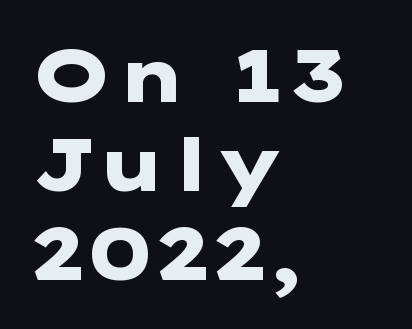
Q: Is the text bold? A: Yes.
Q: Is the text italic (slanted)? A: No, it is upright.
Q: Is the typeface a serif or a sans-serif typeface? A: Sans-serif.
Q: Is the text underlined? A: No.
Q: How is the paragraph aligned? A: Left-aligned.
Q: Is the spacing between letters normal or unusually wide? A: Normal.
Q: Width (condensed, normal, or wide)? A: Wide.
Q: Stroke contrast? A: Low.
Q: x-height? A: Medium.
